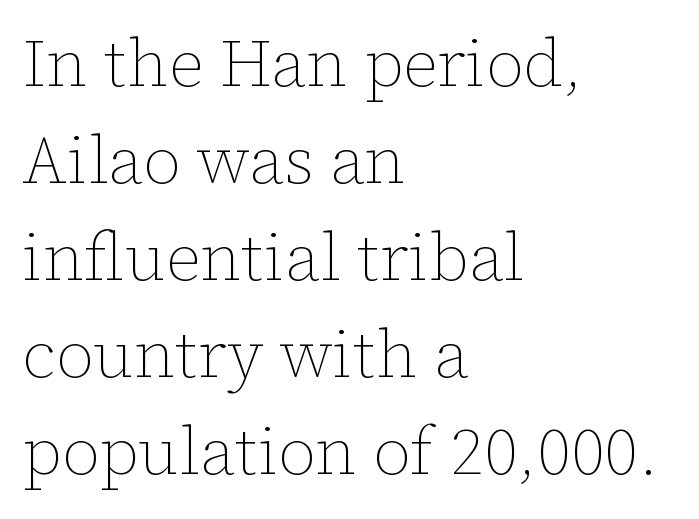
The strokes carry an ordinary text weight at most. This sample uses plain, unmodified letter spacing. The font's upright variant was chosen for this text. The passage shown stacks its lines at a standard gap. The ragged edge is on the right, which tells us the setting is flush left. The face used here is proportionally spaced, like ordinary book or web type.
